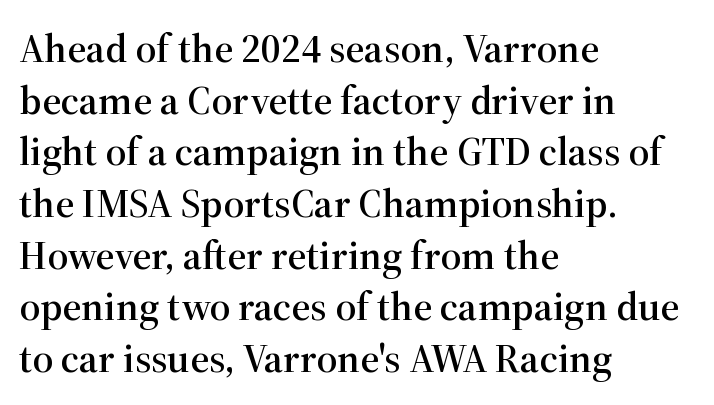
These lines stack with their left ends in a neat column. Vertically, the passage feels balanced, rows spaced as you'd expect. Do the letters lean? They stand straight. The face used here is seriffed, in the tradition of book romans.
